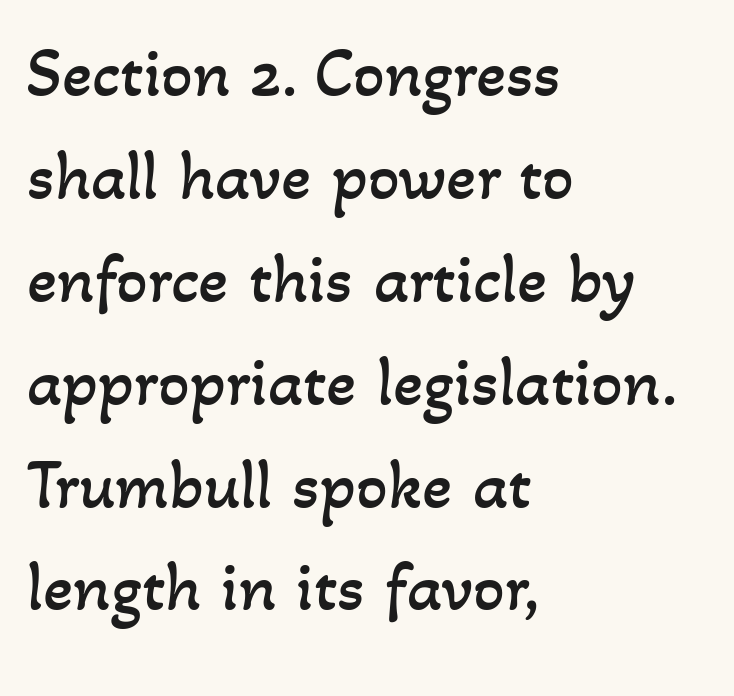
Q: Is the text bold? A: No.
Q: Is the text underlined? A: No.
Q: How is the paragraph aligned? A: Left-aligned.
Q: Is the spacing between letters normal or unusually wide? A: Normal.
Q: Is the spacing between lines tight, normal or loose? A: Normal.
Q: Width (condensed, normal, or wide)? A: Normal.
Q: Stroke contrast? A: Low.
Q: x-height? A: Small.
Q: Monospaced? A: No.
